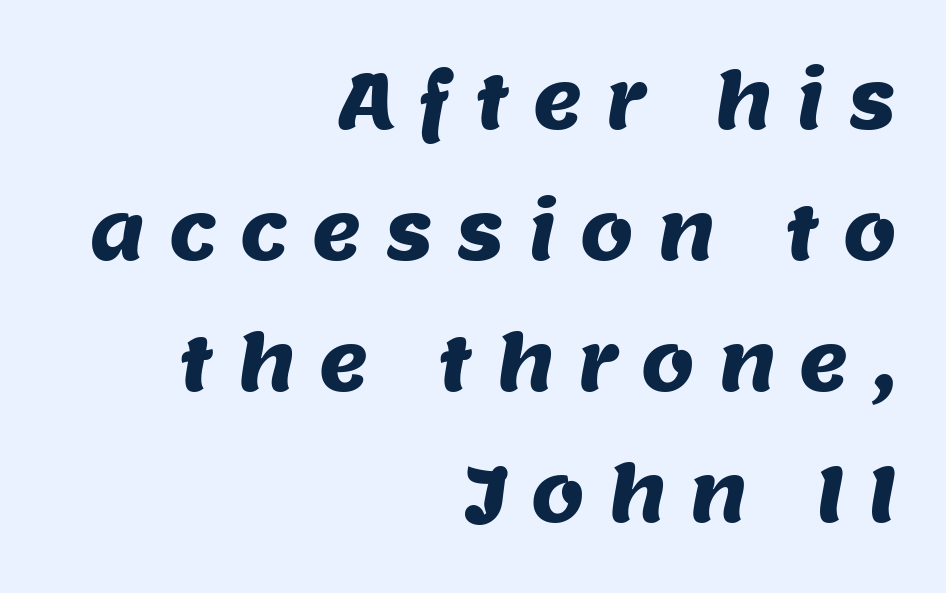
Q: Is the typeface a serif or a sans-serif typeface? A: Sans-serif.
Q: Is the text underlined? A: No.
Q: How is the paragraph aligned? A: Right-aligned.
Q: Is the spacing between letters normal or unusually wide? A: Unusually wide.
Q: Is the spacing between lines tight, normal or loose? A: Normal.
Q: Width (condensed, normal, or wide)? A: Normal.
Q: Stroke contrast? A: Medium.
Q: x-height? A: Large.
Q: Monospaced? A: No.
